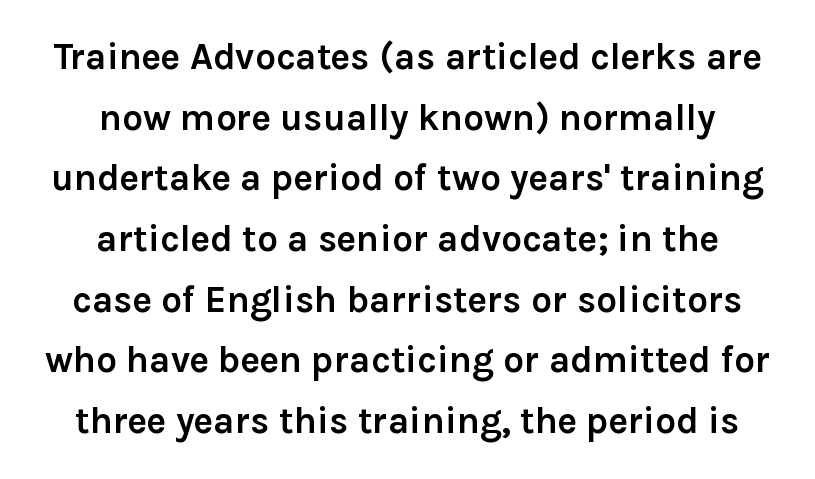
The rendering positions every line midway between the sides. The line texture is even and compact thanks to regular tracking. These words are printed bold, with thick strokes throughout. Rule under the text: the space is simply empty. Honestly, the row spacing looks completely unremarkable.
